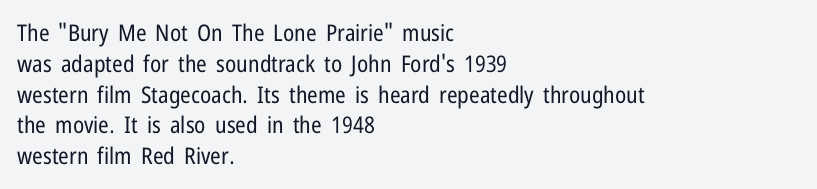
Q: Is the text bold? A: No.
Q: Is the text italic (slanted)? A: No, it is upright.
Q: Is the text underlined? A: No.
Q: How is the paragraph aligned? A: Left-aligned.
Q: Is the spacing between letters normal or unusually wide? A: Normal.
Q: Is the spacing between lines tight, normal or loose? A: Normal.
